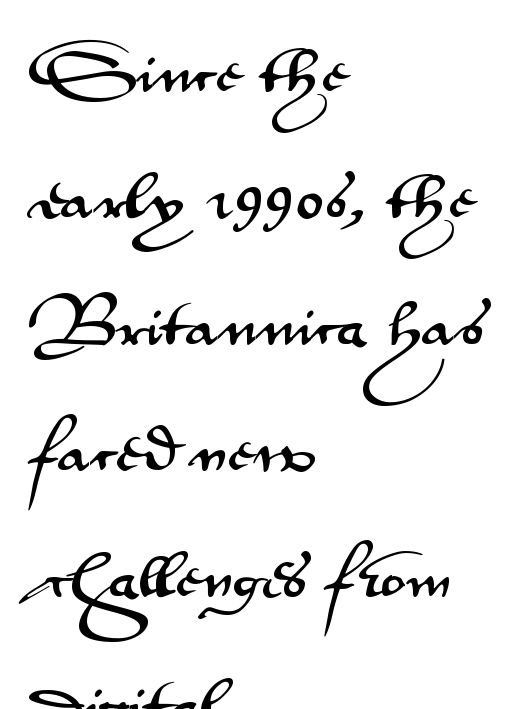
Q: Is the text italic (slanted)? A: Yes.
Q: Is the typeface a serif or a sans-serif typeface? A: Sans-serif.
Q: Is the text underlined? A: No.
Q: How is the paragraph aligned? A: Left-aligned.
Q: Is the spacing between letters normal or unusually wide? A: Normal.
Q: Is the spacing between lines tight, normal or loose? A: Loose.
Q: Width (condensed, normal, or wide)? A: Wide.
Q: Stroke contrast? A: Medium.
Q: x-height? A: Small.
Q: Monospaced? A: No.
